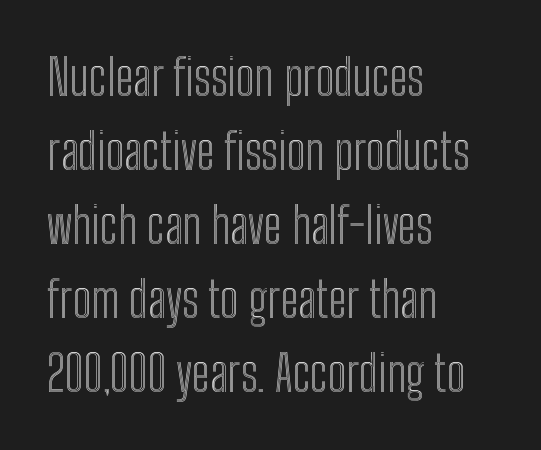
The image shows 49 px condensed type, upright; set left-aligned, normal line spacing (1.51x), normal letter spacing, not underlined; a medium x-height.
